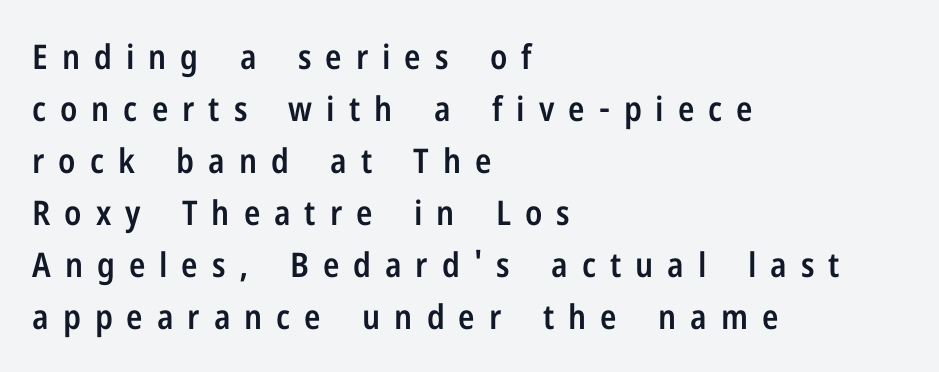
Q: Is the text bold? A: Semi-bold.
Q: Is the text italic (slanted)? A: No, it is upright.
Q: Is the typeface a serif or a sans-serif typeface? A: Sans-serif.
Q: Is the text underlined? A: No.
Q: How is the paragraph aligned? A: Left-aligned.
Q: Is the spacing between letters normal or unusually wide? A: Unusually wide.
Q: Is the spacing between lines tight, normal or loose? A: Normal.
Q: Width (condensed, normal, or wide)? A: Condensed.
Q: Stroke contrast? A: Low.
Q: x-height? A: Medium.
Q: Monospaced? A: No.
